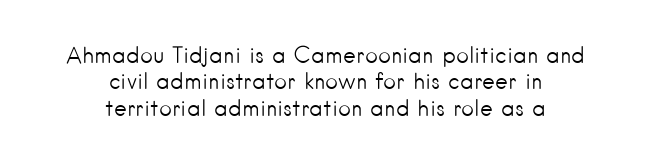
The image shows 22 px text type, upright; set centered, line spacing 1.2x, normal letter spacing, not underlined.
